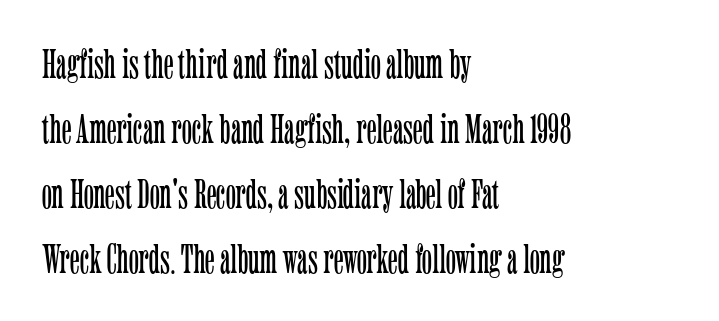
Words float on clear page, feet unadorned. Each line starts at the same left margin while the right side varies. You can tell it's not italic because the verticals are truly vertical. These lines sit exactly where default settings would place them. What stands out about the letter spacing? Nothing — it is the standard amount. Do the characters align in a grid? No, the font is proportional.
